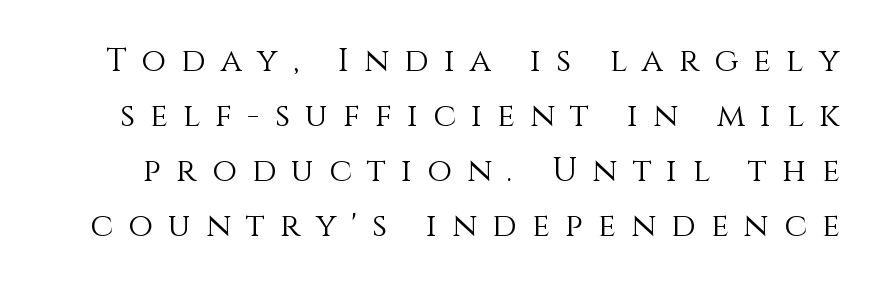
{"italic": "no", "bold": "no", "weight": "light", "width": "normal", "x_height": "large", "monospaced": "no", "underline": "no", "line_spacing_ratio": 1.72, "letter_spacing": "wide", "letter_spacing_em": 0.48, "glyph_px": 32}
